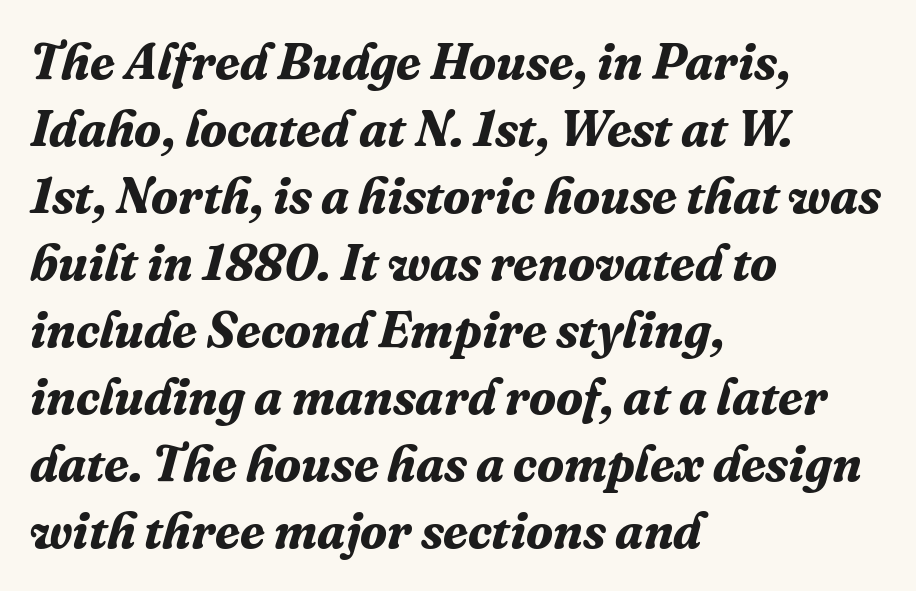
{"serif": "yes", "italic": "yes", "lean": "right", "slant_degrees": 16, "bold": "yes", "weight": "bold", "width": "normal", "stroke_contrast": "medium", "x_height": "medium", "monospaced": "no", "underline": "no", "align": "left", "line_spacing": "normal", "line_spacing_ratio": 1.34, "letter_spacing": "normal", "letter_spacing_em": 0.0, "glyph_px": 50}
